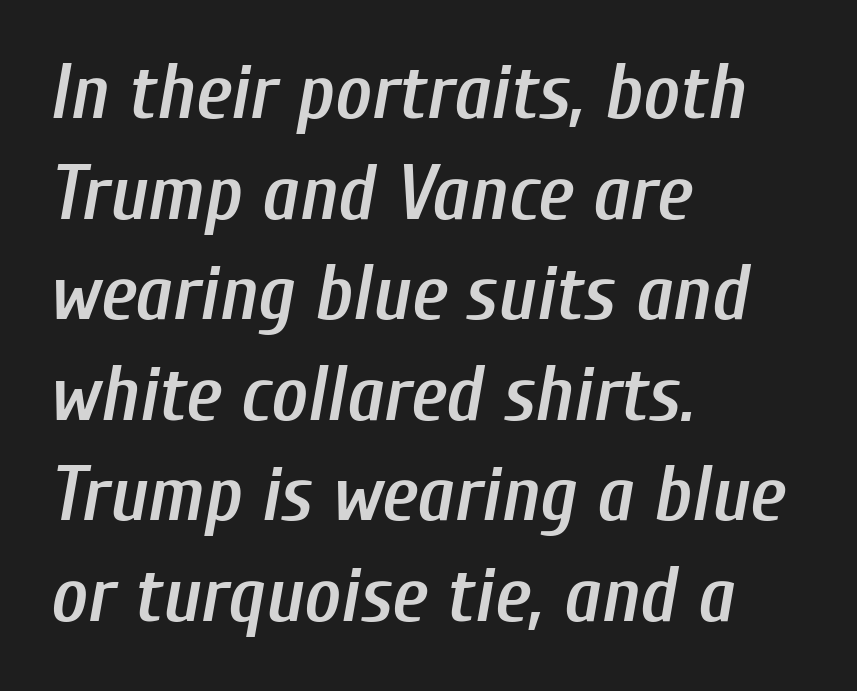
Q: Is the text bold? A: Semi-bold.
Q: Is the text italic (slanted)? A: Yes, it leans right by about 10 degrees.
Q: Is the text underlined? A: No.
Q: How is the paragraph aligned? A: Left-aligned.
Q: Is the spacing between letters normal or unusually wide? A: Normal.
Q: Is the spacing between lines tight, normal or loose? A: Normal.
Q: Width (condensed, normal, or wide)? A: Condensed.
Q: Stroke contrast? A: Low.
Q: x-height? A: Medium.
Q: Monospaced? A: No.
